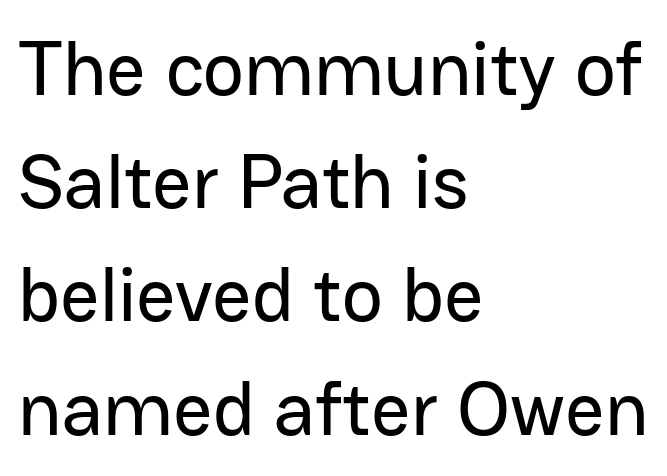
{"serif": "no", "italic": "no", "width": "normal", "stroke_contrast": "low", "x_height": "medium", "monospaced": "no", "underline": "no", "align": "left", "line_spacing": "normal", "line_spacing_ratio": 1.47, "letter_spacing": "normal", "letter_spacing_em": 0.0, "glyph_px": 77}
